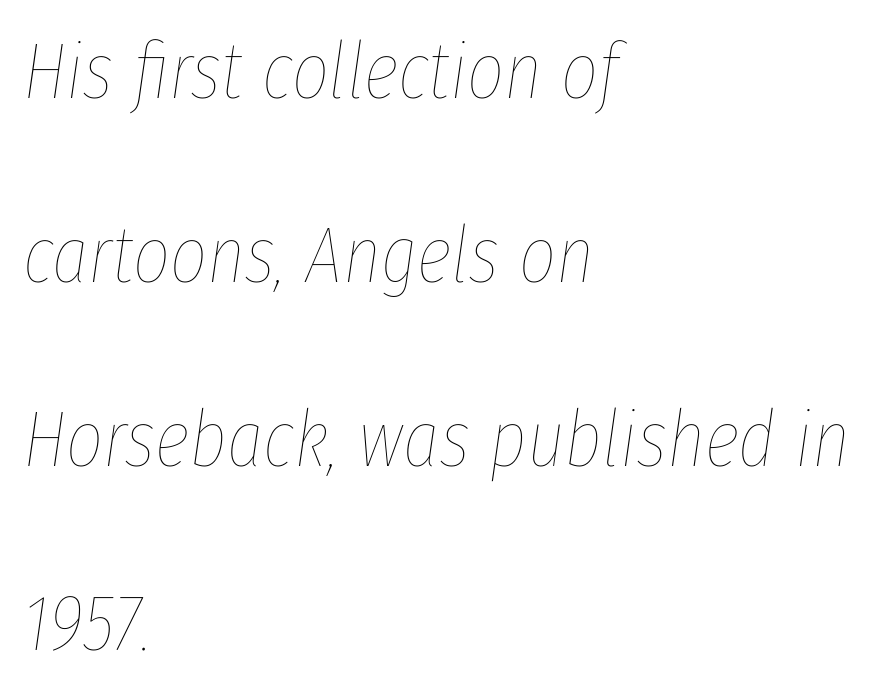
The image shows 80 px thin, condensed type, italic (leaning right); set left-aligned, loose line spacing (2.3x), normal letter spacing, not underlined; low stroke contrast and a medium x-height.
